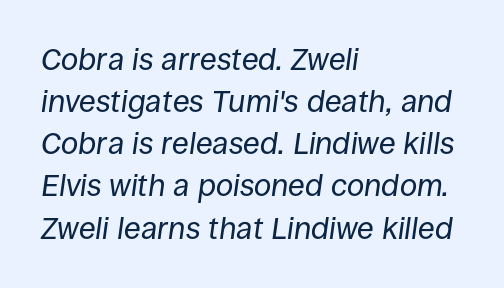
Characters follow at the spacing the type designer built in. In terms of leading, this rendering sits right in the middle. The space beneath each line is pristine and unruled. These lines were composed using italics.
